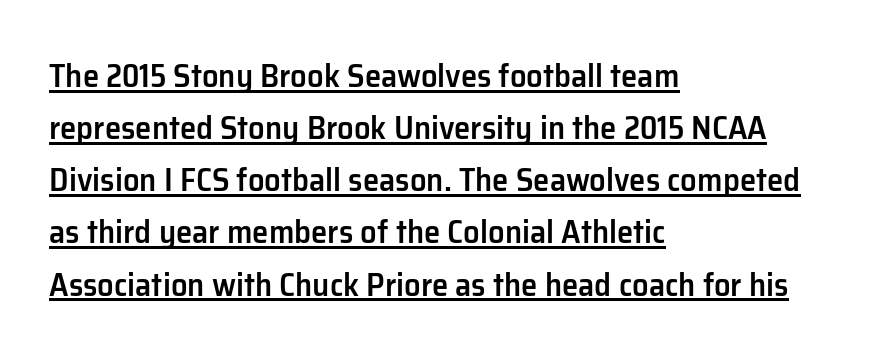
{"serif": "no", "italic": "no", "bold": "semi", "weight": "semibold", "width": "normal", "stroke_contrast": "low", "x_height": "medium", "monospaced": "no", "underline": "yes", "align": "left", "line_spacing": "normal", "line_spacing_ratio": 1.58, "letter_spacing": "normal", "letter_spacing_em": 0.0, "glyph_px": 33}
